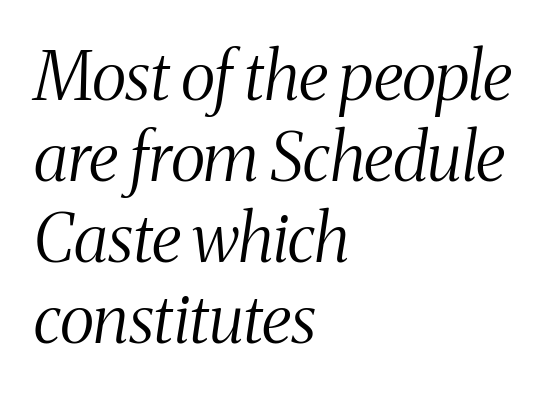
No word sits above an underline. Quick note: italic. Think of a printed novel: that variable character pitch is what you see here. Glyph-to-glyph distance matches everyday printed text. The lines in this sample share a left origin and differ only in where they stop.
